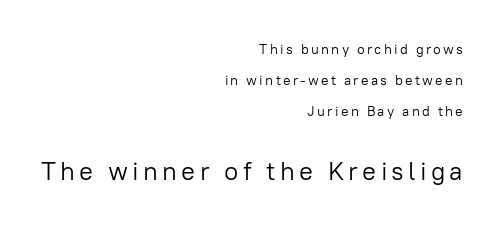
The image shows 26 px text type, upright; set right-aligned, loose line spacing (2.21x), not underlined; the second (bottom) block is 1.86x larger.
